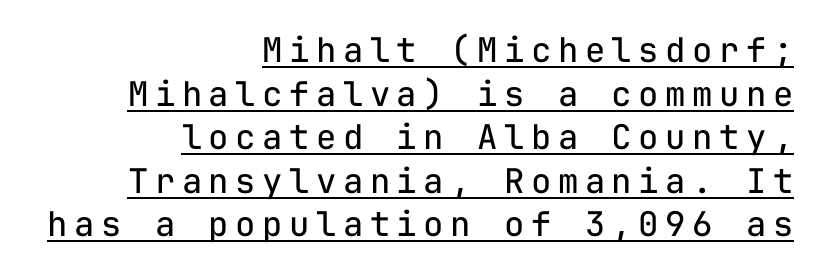
{"serif": "no", "italic": "no", "bold": "no", "weight": "regular", "width": "normal", "stroke_contrast": "low", "x_height": "medium", "monospaced": "yes", "underline": "yes", "align": "right", "line_spacing": "normal", "line_spacing_ratio": 1.28, "glyph_px": 34}
